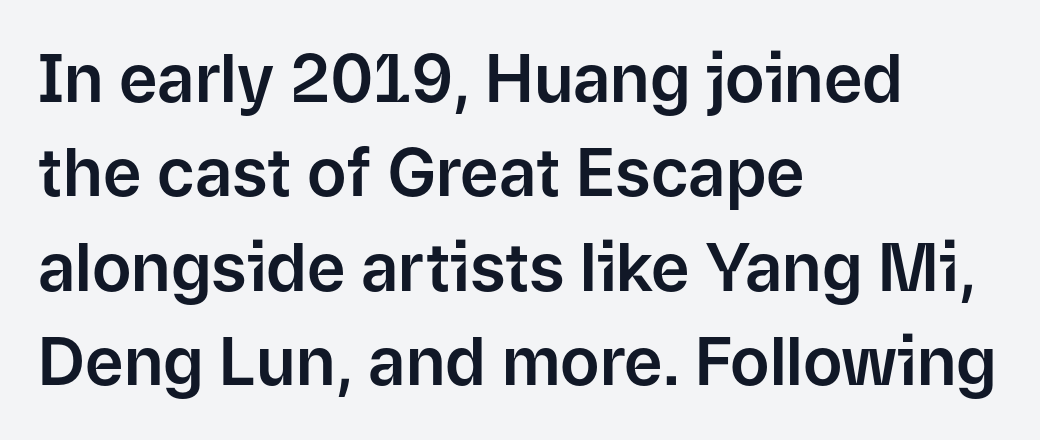
The passage shown is typed in a proportional face where columns would drift. This sample keeps an unexceptional amount of space between lines. It's the straight-up-and-down kind of type. The face used here is rendered with its standard letterfit. Beneath every word, the page is bare.
